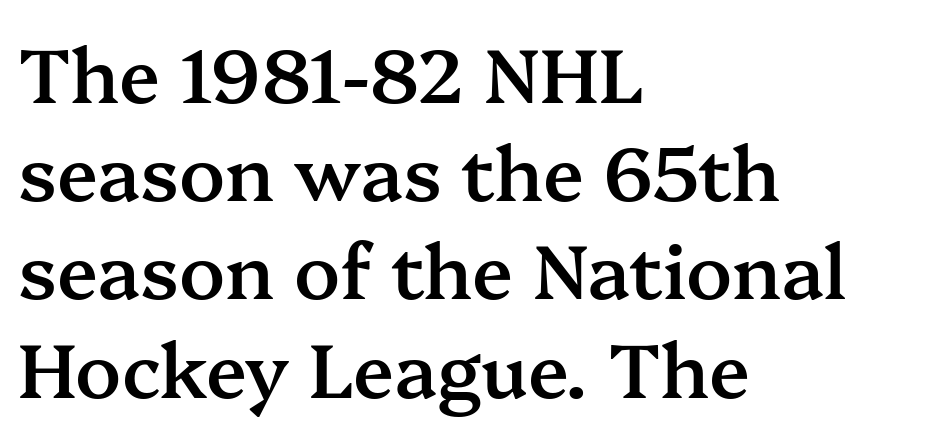
The rendering keeps characters at their native spacing. The leading is moderate, giving the passage an even texture. Typographically, this falls in the serif category. A fair bit of extra ink — the face is semibold, not bold.
